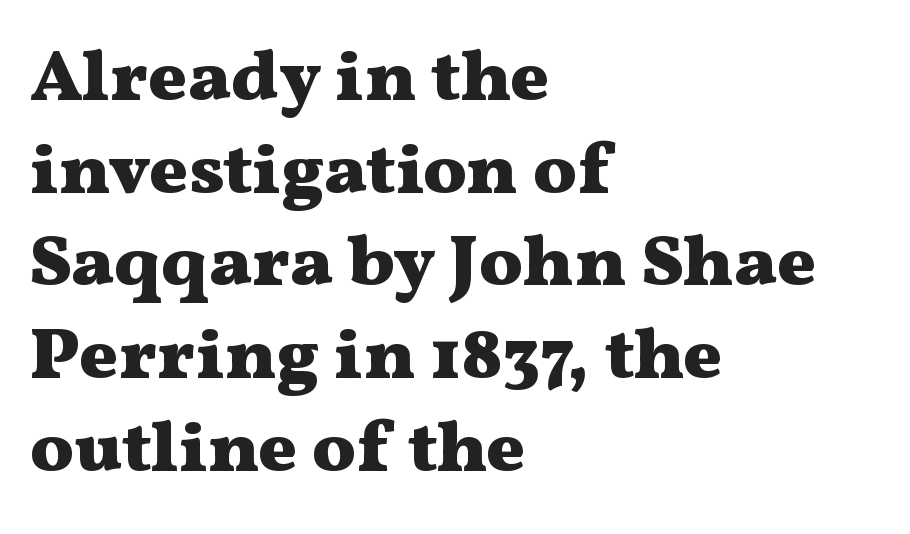
One-word summary of the alignment: left. Lines of text with bare space underneath. In terms of letterform style, serifs are clearly present. Characters remain perfectly vertical along every line.
